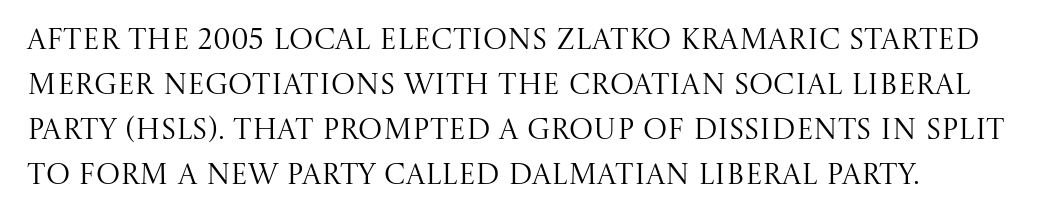
I'd call this a serif setting — the letters wear small feet. Horizontal bands of white between lines are of average thickness. Anything drawn beneath the words? Only blank space. The face used here is rendered with its standard letterfit. The font sits on the lighter half of the weight spectrum, regular included. Think of a printed novel: that variable character pitch is what you see here.
